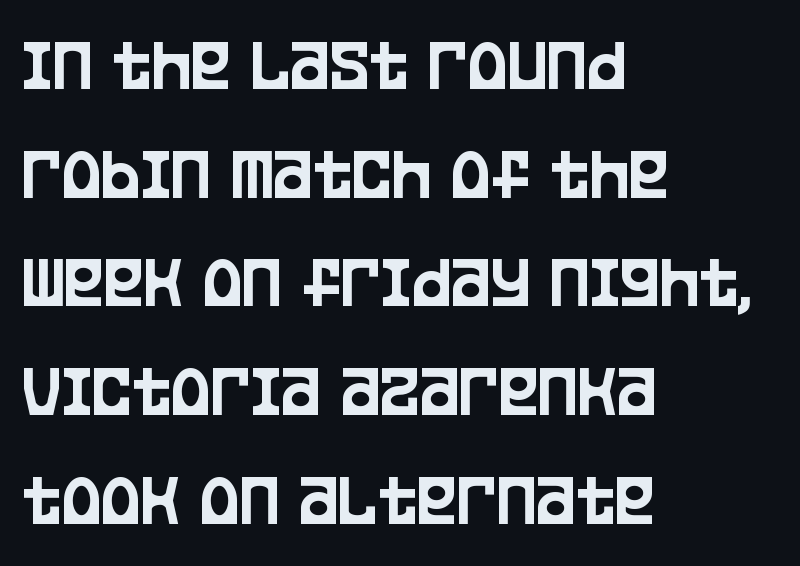
The image shows 75 px condensed sans-serif type, upright; set left-aligned, normal line spacing (1.45x), normal letter spacing, not underlined; low stroke contrast and a large x-height.
